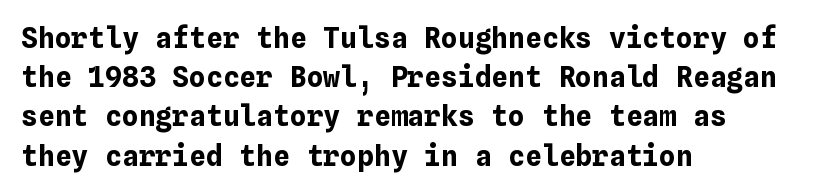
{"italic": "no", "bold": "yes", "weight": "bold", "width": "normal", "stroke_contrast": "low", "x_height": "medium", "underline": "no", "align": "left", "line_spacing": "normal", "line_spacing_ratio": 1.4, "letter_spacing": "normal", "letter_spacing_em": 0.0, "glyph_px": 28}
